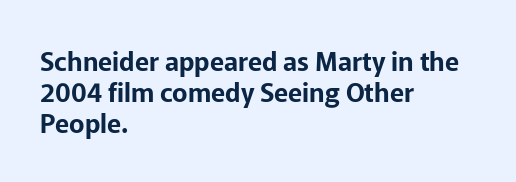
The image shows 26 px text type, upright; set left-aligned, line spacing 1.2x, normal letter spacing, not underlined.
